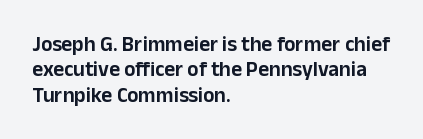
Q: Is the text italic (slanted)? A: No, it is upright.
Q: Is the text underlined? A: No.
Q: How is the paragraph aligned? A: Left-aligned.
Q: Is the spacing between letters normal or unusually wide? A: Normal.
